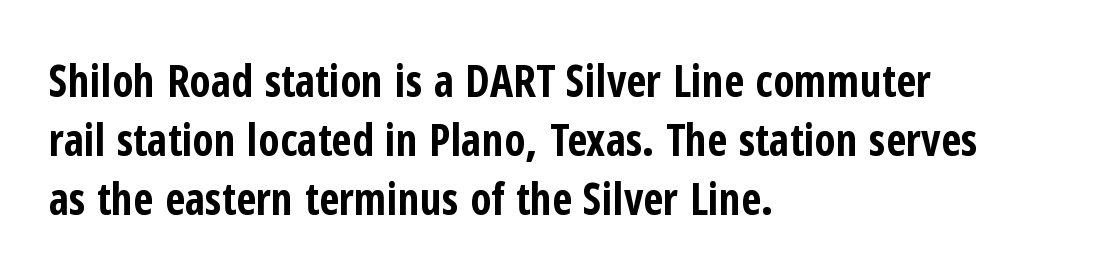
{"serif": "no", "italic": "no", "bold": "yes", "weight": "bold", "width": "condensed", "stroke_contrast": "low", "x_height": "medium", "monospaced": "no", "underline": "no", "align": "left", "line_spacing": "normal", "line_spacing_ratio": 1.34, "letter_spacing": "normal", "letter_spacing_em": 0.0, "glyph_px": 44}
